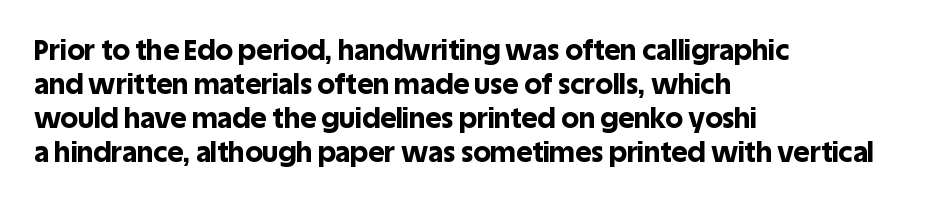
Each word holds together tightly as a unit, with standard inter-letter gaps. Note the varied advance widths — an 'i' is clearly narrower than an 'm'. The setting favours the left margin, as ordinary paragraphs usually do. Quick note: not italic, upright. The rendering uses a bold face; every stroke is thick and dark. Nothing sits at the stroke ends, so this counts as sans-serif.
